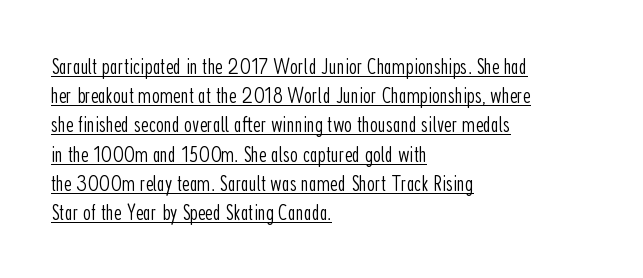
The image shows 23 px text type, upright; set left-aligned, normal line spacing (1.27x), normal letter spacing, underlined.
